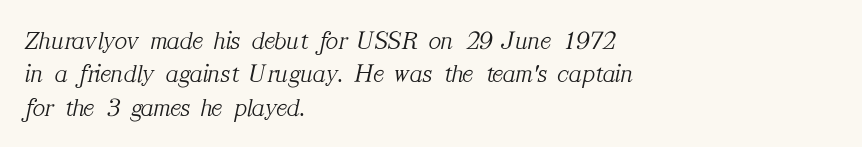
{"italic": "yes", "lean": "right", "slant_degrees": 12, "bold": "no", "underline": "no", "align": "left", "line_spacing": "normal", "line_spacing_ratio": 1.28, "letter_spacing": "normal", "letter_spacing_em": 0.0, "glyph_px": 26}
